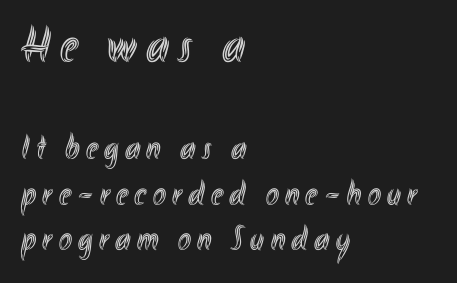
{"width": "condensed", "x_height": "small", "monospaced": "no", "underline": "no", "align": "left", "line_spacing": "normal", "line_spacing_ratio": 1.31, "larger_block": "first", "size_ratio": 1.49, "glyph_px": 52}
